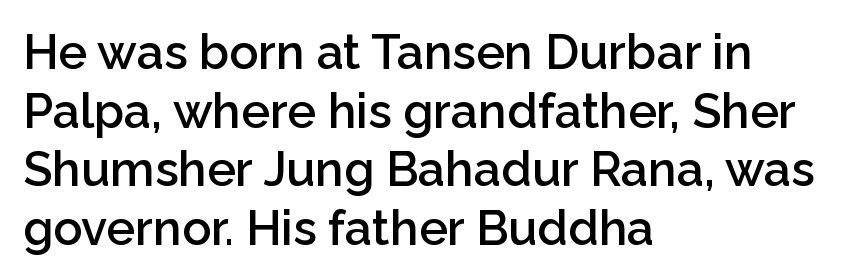
Q: Is the text bold? A: Semi-bold.
Q: Is the text italic (slanted)? A: No, it is upright.
Q: Is the typeface a serif or a sans-serif typeface? A: Sans-serif.
Q: Is the text underlined? A: No.
Q: How is the paragraph aligned? A: Left-aligned.
Q: Is the spacing between letters normal or unusually wide? A: Normal.
Q: Width (condensed, normal, or wide)? A: Normal.
Q: Stroke contrast? A: Low.
Q: x-height? A: Medium.
Q: Monospaced? A: No.
